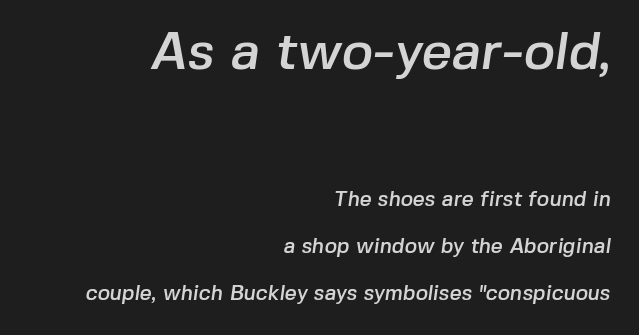
Q: Is the typeface a serif or a sans-serif typeface? A: Sans-serif.
Q: Is the text underlined? A: No.
Q: How is the paragraph aligned? A: Right-aligned.
Q: Is the spacing between letters normal or unusually wide? A: Normal.
Q: Is the spacing between lines tight, normal or loose? A: Loose.
Q: Which block of text is set in a larger size, the first (top) or the second (bottom)? A: The first (top) one.
Q: Width (condensed, normal, or wide)? A: Normal.
Q: Stroke contrast? A: Low.
Q: x-height? A: Medium.
Q: Monospaced? A: No.
